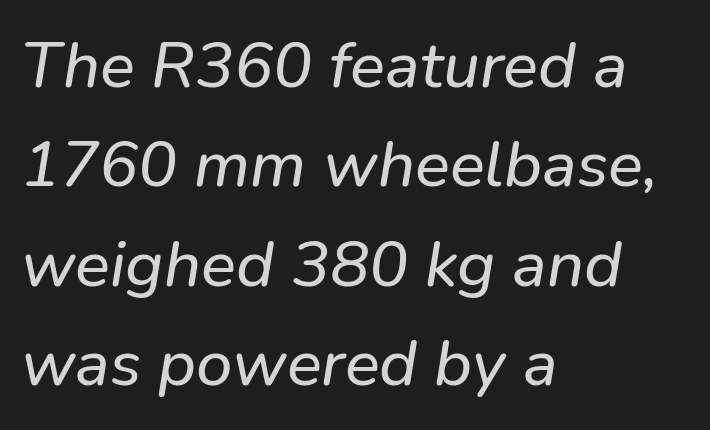
Q: Is the typeface a serif or a sans-serif typeface? A: Sans-serif.
Q: Is the text underlined? A: No.
Q: How is the paragraph aligned? A: Left-aligned.
Q: Is the spacing between letters normal or unusually wide? A: Normal.
Q: Is the spacing between lines tight, normal or loose? A: Normal.
Q: Width (condensed, normal, or wide)? A: Normal.
Q: Stroke contrast? A: Low.
Q: x-height? A: Medium.
Q: Monospaced? A: No.
